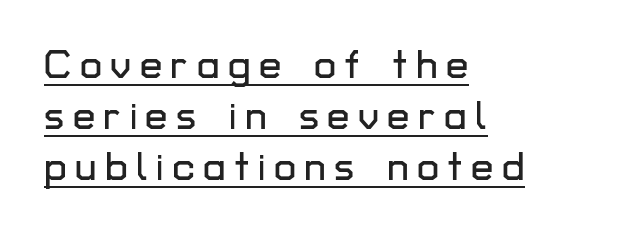
Q: Is the text italic (slanted)? A: No, it is upright.
Q: Is the typeface a serif or a sans-serif typeface? A: Sans-serif.
Q: Is the text underlined? A: Yes.
Q: How is the paragraph aligned? A: Left-aligned.
Q: Is the spacing between letters normal or unusually wide? A: Unusually wide.
Q: Is the spacing between lines tight, normal or loose? A: Normal.
Q: Width (condensed, normal, or wide)? A: Normal.
Q: Stroke contrast? A: Low.
Q: x-height? A: Medium.
Q: Monospaced? A: No.
